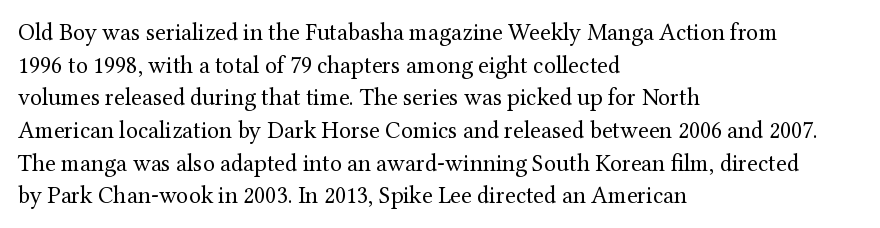
The image shows 24 px text type, upright; set left-aligned, normal line spacing (1.36x), normal letter spacing, not underlined.
